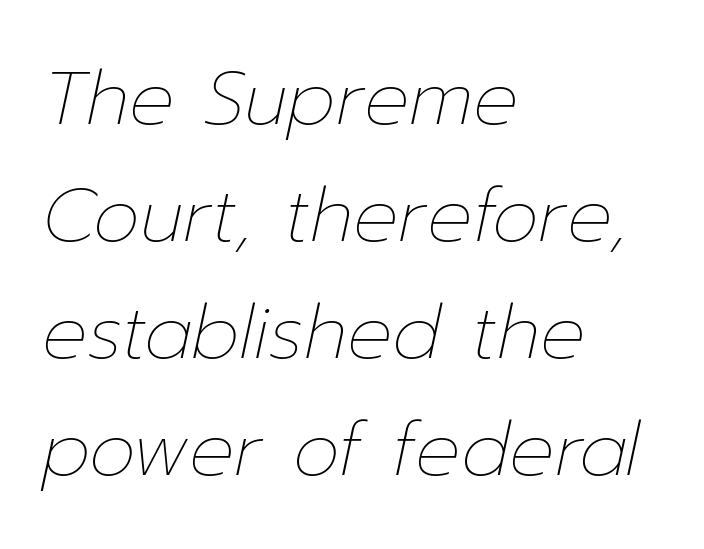
Underlining? Definitely not there. The lines in this sample share a left origin and differ only in where they stop. Is the letter spacing exaggerated? No — it looks like the ordinary default. The letters are slanted; this is an italic face. The letters advance in unequal steps, a hallmark of proportional type. The letterforms sit at book weight or below.
